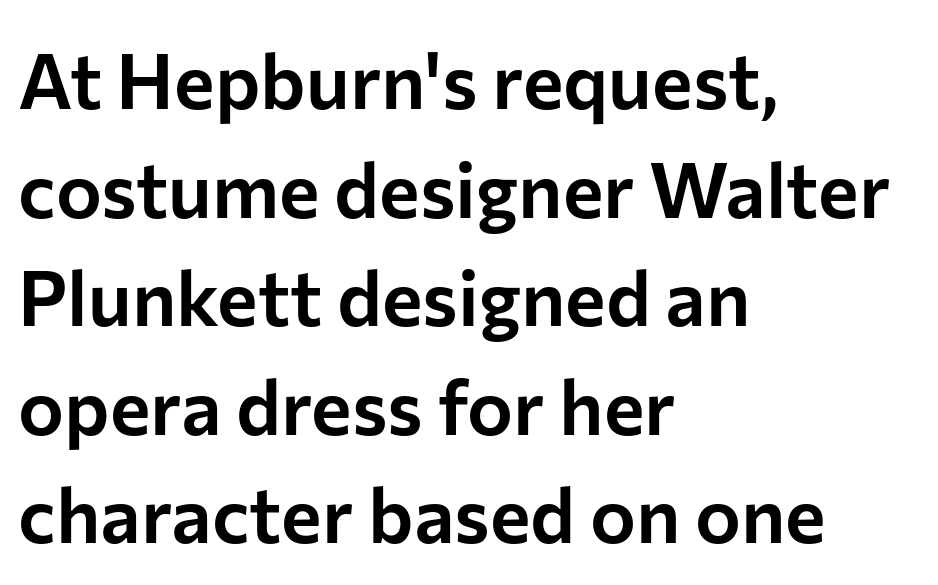
Q: Is the text italic (slanted)? A: No, it is upright.
Q: Is the typeface a serif or a sans-serif typeface? A: Sans-serif.
Q: Is the text underlined? A: No.
Q: How is the paragraph aligned? A: Left-aligned.
Q: Is the spacing between letters normal or unusually wide? A: Normal.
Q: Is the spacing between lines tight, normal or loose? A: Normal.
Q: Width (condensed, normal, or wide)? A: Normal.
Q: Stroke contrast? A: Low.
Q: x-height? A: Medium.
Q: Monospaced? A: No.
